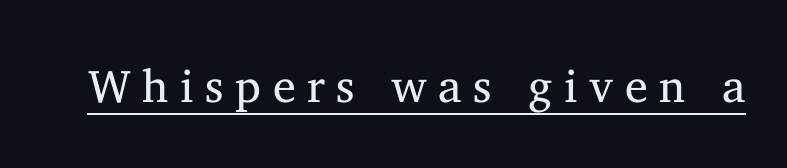
The image shows 46 px regular-weight serif type, upright; set unusually wide letter spacing (+0.25 em), underlined; medium stroke contrast and a medium x-height.
